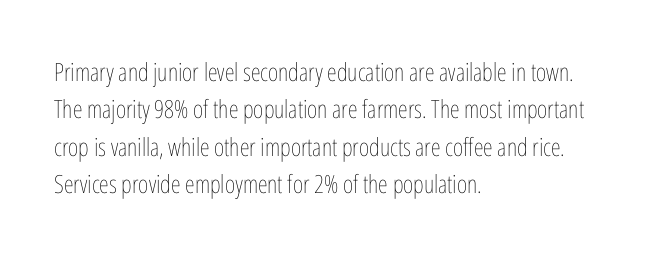
Q: Is the text bold? A: No.
Q: Is the text italic (slanted)? A: No, it is upright.
Q: Is the text underlined? A: No.
Q: How is the paragraph aligned? A: Left-aligned.
Q: Is the spacing between letters normal or unusually wide? A: Normal.
Q: Is the spacing between lines tight, normal or loose? A: Normal.
